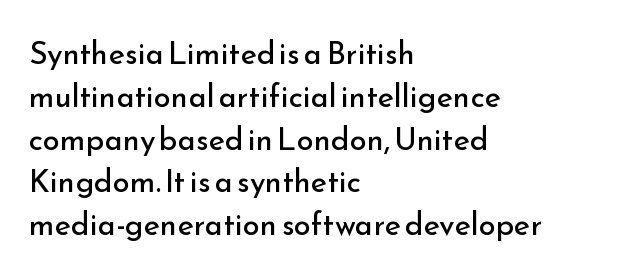
This sample keeps an unexceptional amount of space between lines. Type style note: lacks serifs. Vertical stems look standard width or narrower in stroke. Note the varied advance widths — an 'i' is clearly narrower than an 'm'.
